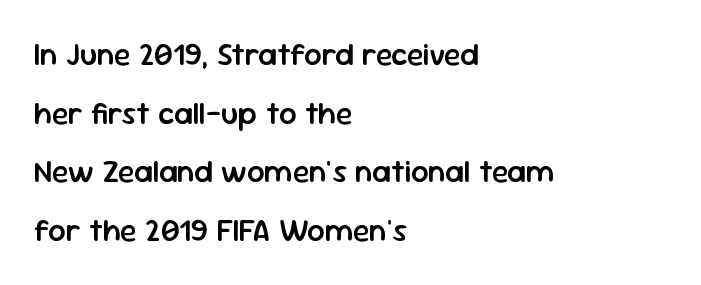
Q: Is the text bold? A: Semi-bold.
Q: Is the text italic (slanted)? A: No, it is upright.
Q: Is the typeface a serif or a sans-serif typeface? A: Sans-serif.
Q: Is the text underlined? A: No.
Q: How is the paragraph aligned? A: Left-aligned.
Q: Is the spacing between letters normal or unusually wide? A: Normal.
Q: Width (condensed, normal, or wide)? A: Normal.
Q: Stroke contrast? A: Low.
Q: x-height? A: Medium.
Q: Monospaced? A: No.
